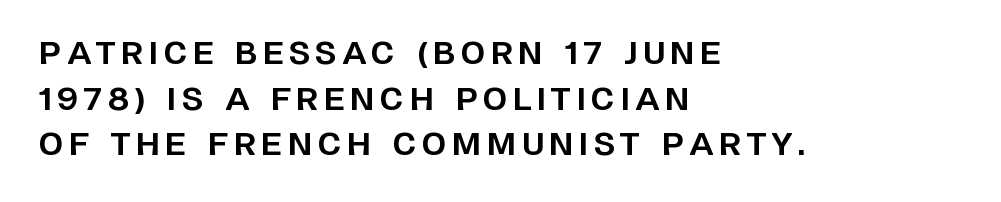
The image shows 31 px bold sans-serif type, upright; set left-aligned, normal line spacing (1.47x), not underlined; low stroke contrast and a large x-height.
